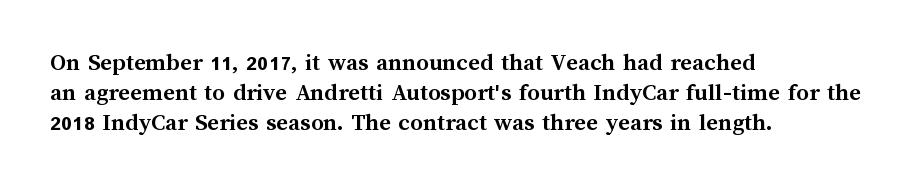
Q: Is the text bold? A: Yes.
Q: Is the text italic (slanted)? A: No, it is upright.
Q: Is the text underlined? A: No.
Q: How is the paragraph aligned? A: Left-aligned.
Q: Is the spacing between letters normal or unusually wide? A: Normal.
